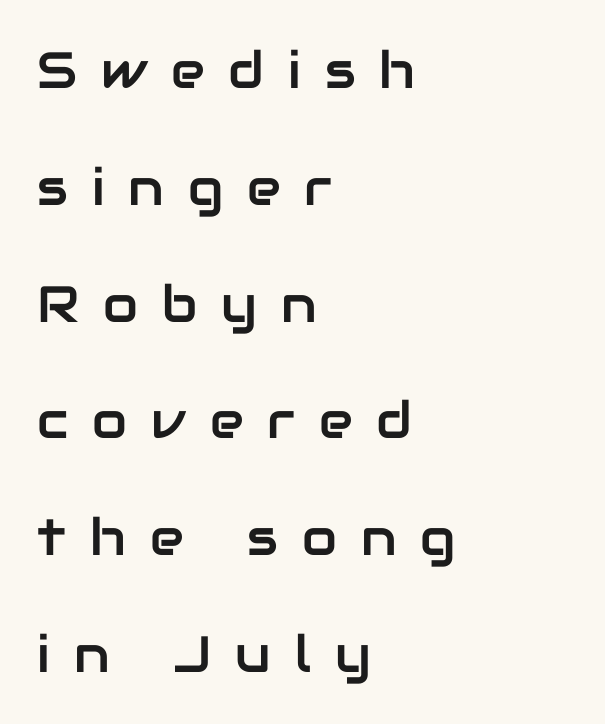
These lines have a slow, spaced-out rhythm from letter to letter. A typesetter would call this proportional, since set widths differ per character. Each row of text sits above clean, open space. Every row of glyphs begins at an identical x-position on the left. Unlike a traditional serif, this face leaves its strokes unadorned. Quick note: interline space is abundant.
